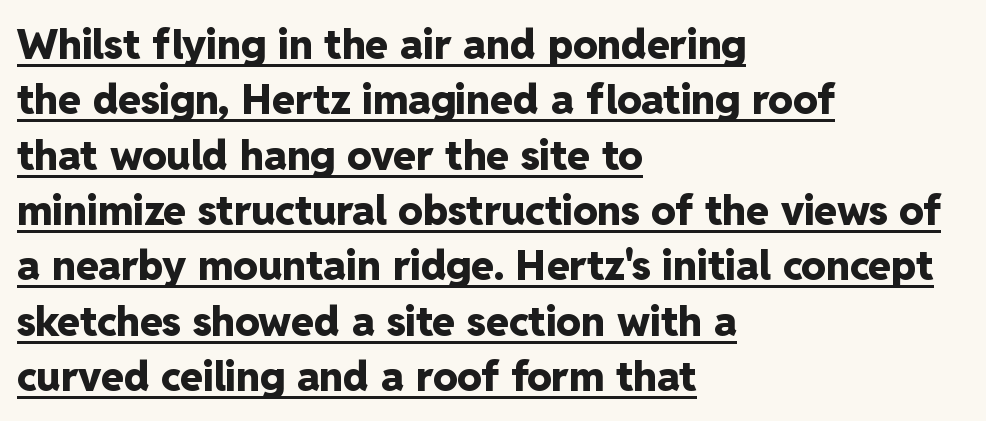
{"serif": "no", "italic": "no", "bold": "yes", "weight": "heavy", "width": "normal", "stroke_contrast": "low", "x_height": "medium", "monospaced": "no", "underline": "yes", "align": "left", "line_spacing": "normal", "line_spacing_ratio": 1.35, "letter_spacing": "normal", "letter_spacing_em": 0.0, "glyph_px": 41}
